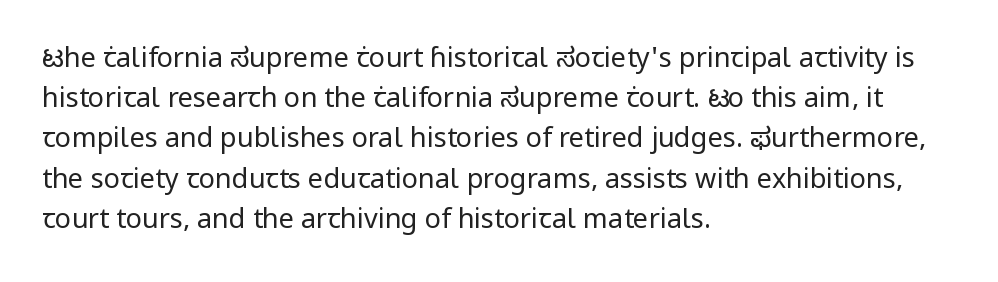
The image shows 27 px text type, upright; set left-aligned, normal line spacing (1.49x), normal letter spacing, not underlined.
